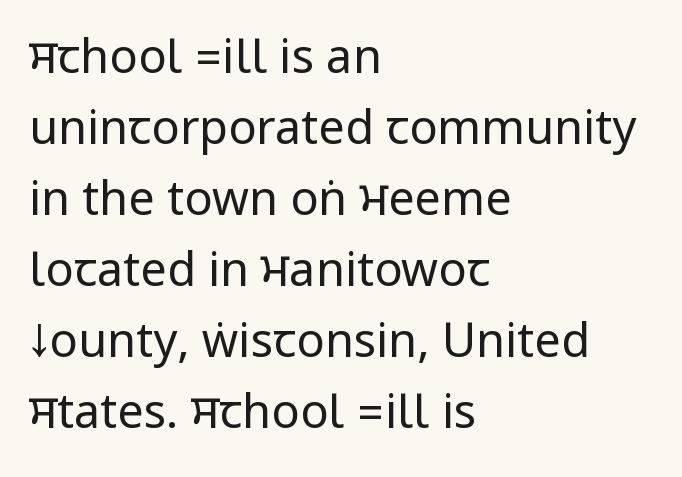
If you measured baseline to baseline, you'd find a middling distance. The strokes carry an ordinary text weight at most. Each word holds together tightly as a unit, with standard inter-letter gaps. Observe the absence of serifs on each vertical stroke in this sample. The specimen reads as upright at a glance. Line starts are locked; line ends wander.
